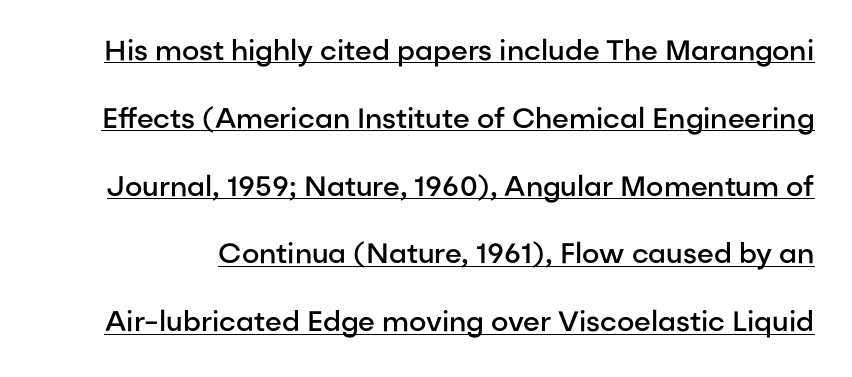
{"serif": "no", "italic": "no", "bold": "semi", "weight": "semibold", "width": "normal", "stroke_contrast": "low", "x_height": "medium", "monospaced": "no", "underline": "yes", "line_spacing": "loose", "line_spacing_ratio": 2.42, "letter_spacing": "normal", "letter_spacing_em": 0.0, "glyph_px": 28}
